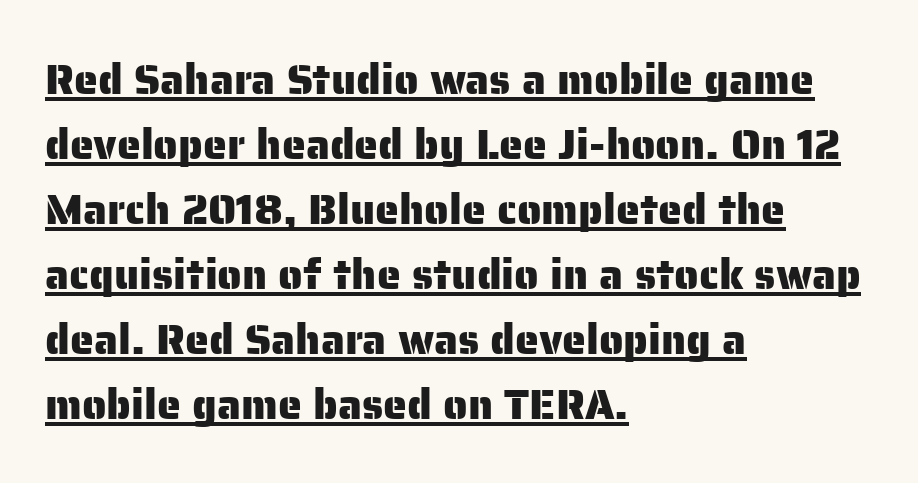
Caption: standard tracking, unaltered. The typesetter chose a ragged-right arrangement here. The rendering uses a moderate line-height, typical for paragraphs. Ascenders rise straight up at ninety degrees.
